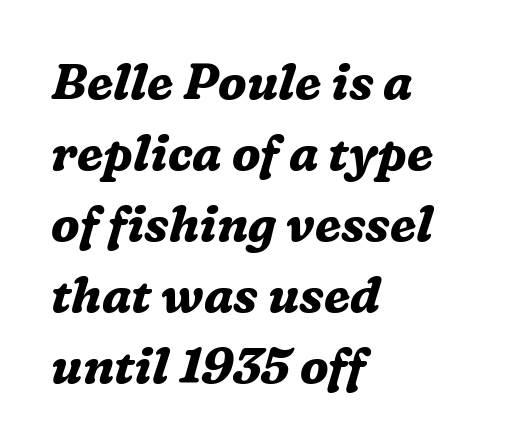
Does the lettering tilt? It does — this is italic. The tracking reads as untouched default to a designer's eye. Vertically, the passage feels balanced, rows spaced as you'd expect. Note the varied advance widths — an 'i' is clearly narrower than an 'm'.
